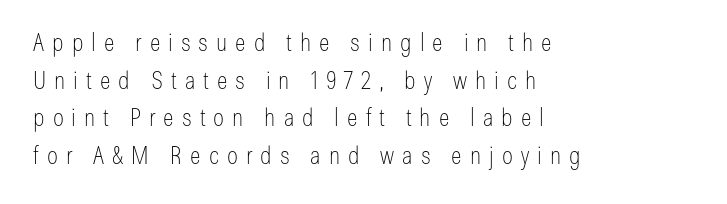
The image shows 25 px text type, upright; set left-aligned, normal line spacing (1.51x), unusually wide letter spacing (+0.32 em), not underlined.
